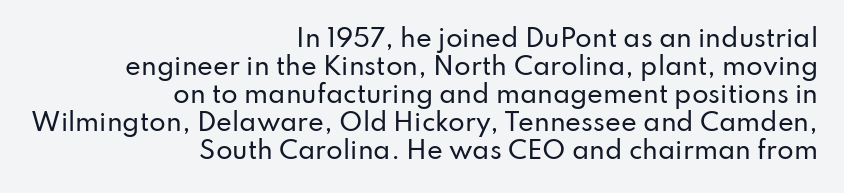
The image shows 24 px text type, upright; set right-aligned, line spacing 1.17x, normal letter spacing, not underlined.
